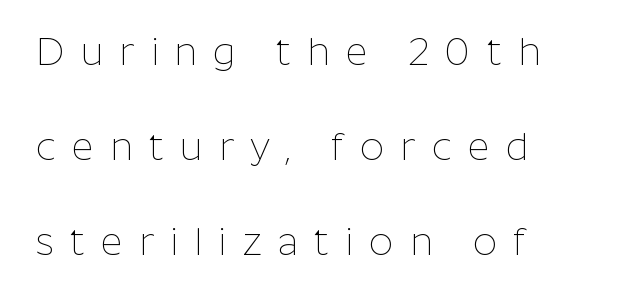
Q: Is the text bold? A: No.
Q: Is the text italic (slanted)? A: No, it is upright.
Q: Is the typeface a serif or a sans-serif typeface? A: Sans-serif.
Q: Is the text underlined? A: No.
Q: How is the paragraph aligned? A: Left-aligned.
Q: Is the spacing between letters normal or unusually wide? A: Unusually wide.
Q: Is the spacing between lines tight, normal or loose? A: Loose.
Q: Width (condensed, normal, or wide)? A: Normal.
Q: Stroke contrast? A: Low.
Q: x-height? A: Medium.
Q: Monospaced? A: No.
